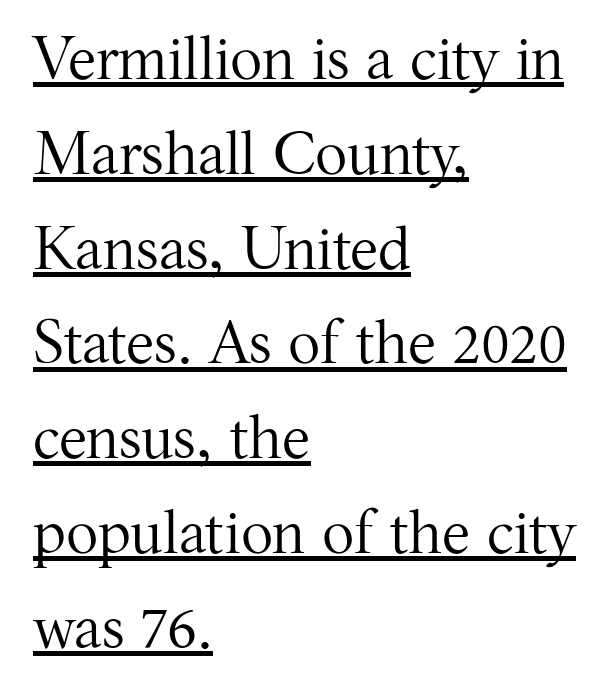
The image shows 60 px regular-weight serif type, upright; set left-aligned, normal line spacing (1.58x), normal letter spacing, underlined; medium stroke contrast and a medium x-height.
